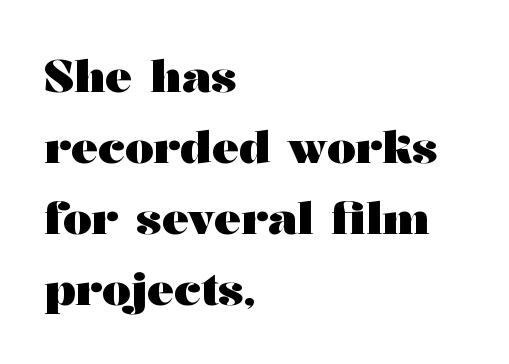
{"serif": "yes", "italic": "no", "bold": "yes", "weight": "heavy", "width": "wide", "stroke_contrast": "medium", "x_height": "medium", "monospaced": "no", "underline": "no", "align": "left", "line_spacing": "normal", "line_spacing_ratio": 1.58, "letter_spacing": "normal", "letter_spacing_em": 0.0, "glyph_px": 45}
